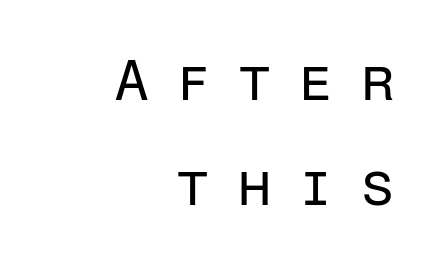
The paragraph shown leans on its right margin. A typesetter would call this monospace, since all characters share one set width. There is plenty of visible air inserted between adjacent glyphs. If you drew a line through each stem, it would be perfectly vertical. Type style note: lacks serifs. Type without underlining.
